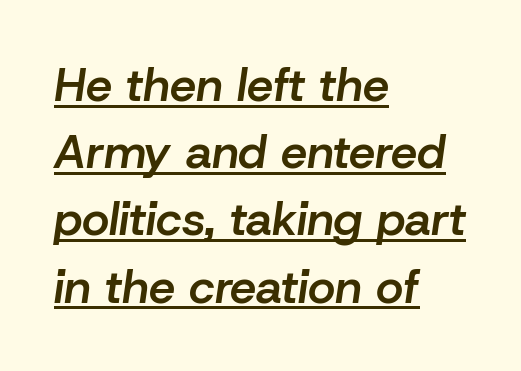
The image shows 47 px semibold type, italic (leaning right); set left-aligned, normal line spacing (1.43x), normal letter spacing, underlined; low stroke contrast and a medium x-height.
